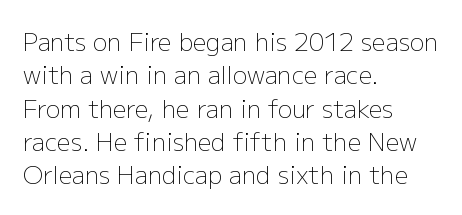
Q: Is the text bold? A: No.
Q: Is the text italic (slanted)? A: No, it is upright.
Q: Is the text underlined? A: No.
Q: How is the paragraph aligned? A: Left-aligned.
Q: Is the spacing between letters normal or unusually wide? A: Normal.
Q: Is the spacing between lines tight, normal or loose? A: Normal.
